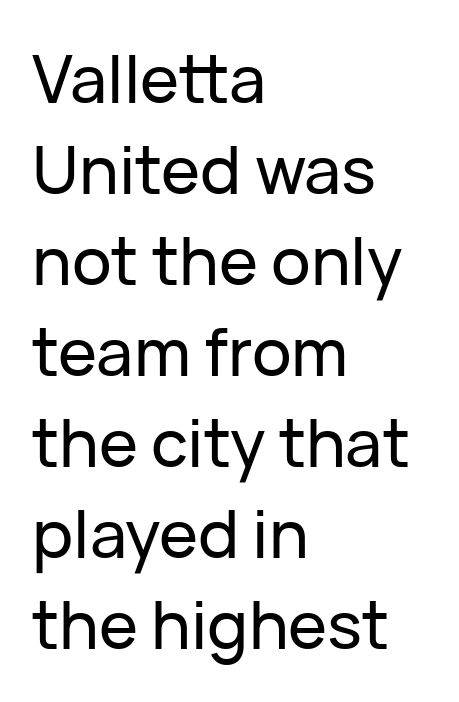
The image shows 66 px sans-serif type, upright; set left-aligned, normal line spacing (1.38x), normal letter spacing, not underlined; low stroke contrast and a medium x-height.
